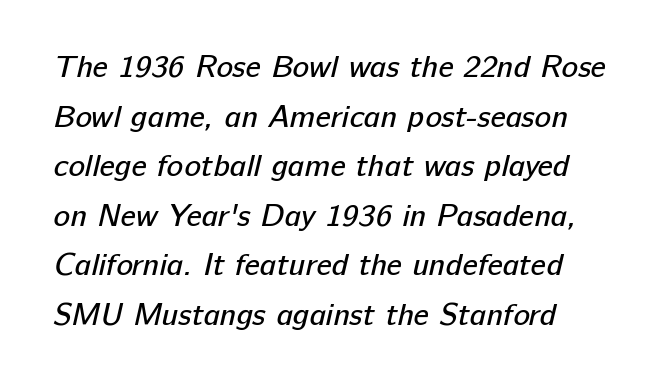
{"serif": "no", "bold": "no", "weight": "regular", "width": "normal", "stroke_contrast": "low", "x_height": "medium", "monospaced": "no", "underline": "no", "align": "left", "line_spacing": "normal", "line_spacing_ratio": 1.6, "letter_spacing": "normal", "letter_spacing_em": 0.0, "glyph_px": 31}
